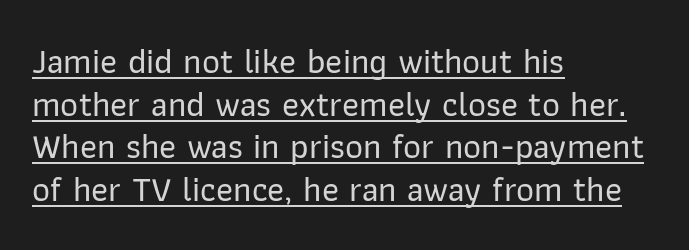
The image shows 35 px sans-serif type, upright; set left-aligned, line spacing 1.22x, normal letter spacing, underlined; low stroke contrast and a medium x-height.
